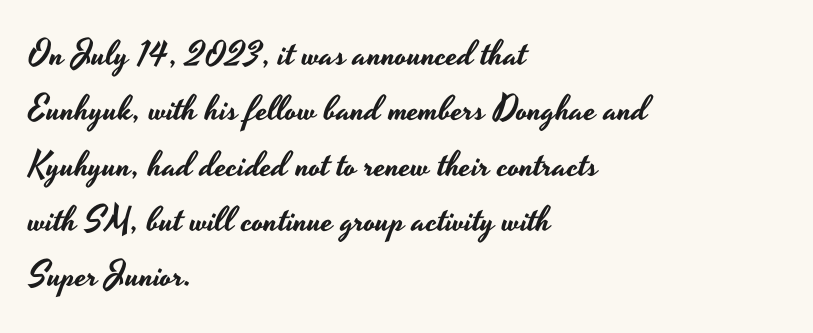
The image shows 35 px wide sans-serif type; set left-aligned, normal line spacing (1.58x), normal letter spacing, not underlined; low stroke contrast and a small x-height.
